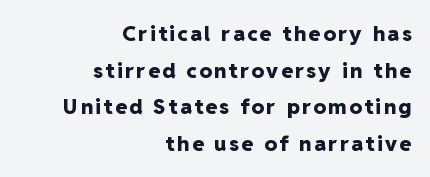
Compared with an ordinary text face, these strokes are far heavier — a full bold. The passage is arranged like a letterhead date or caption credit — flush right. Clear beneath every line of the passage. The letters stand upright; this is a roman face.
